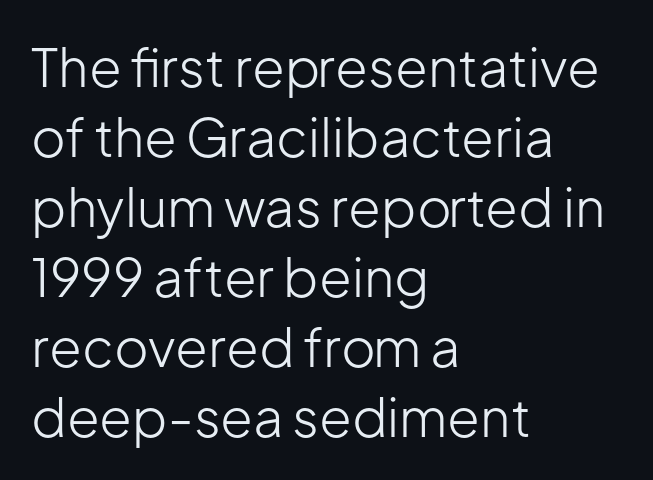
Q: Is the text bold? A: No.
Q: Is the text italic (slanted)? A: No, it is upright.
Q: Is the typeface a serif or a sans-serif typeface? A: Sans-serif.
Q: Is the text underlined? A: No.
Q: How is the paragraph aligned? A: Left-aligned.
Q: Is the spacing between letters normal or unusually wide? A: Normal.
Q: Is the spacing between lines tight, normal or loose? A: Normal.
Q: Width (condensed, normal, or wide)? A: Normal.
Q: Stroke contrast? A: Low.
Q: x-height? A: Medium.
Q: Monospaced? A: No.
